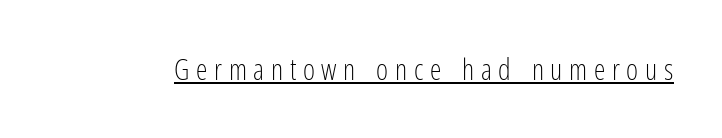
The strokes are not fattened; the text isn't bold. Is this a fixed-width face? No — the glyphs have proportional, varying widths. The words here are underlined. Nothing sits at the stroke ends, so this counts as sans-serif.
